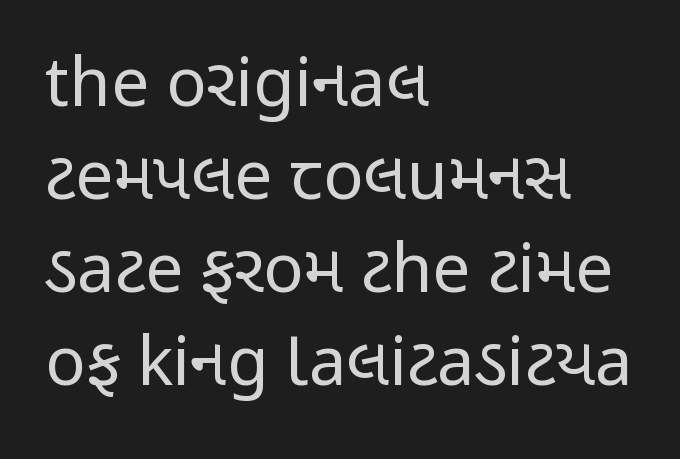
{"serif": "no", "italic": "no", "bold": "no", "weight": "regular", "width": "condensed", "stroke_contrast": "low", "x_height": "medium", "monospaced": "no", "underline": "no", "align": "left", "line_spacing": "normal", "line_spacing_ratio": 1.39, "letter_spacing": "normal", "letter_spacing_em": 0.0, "glyph_px": 67}
